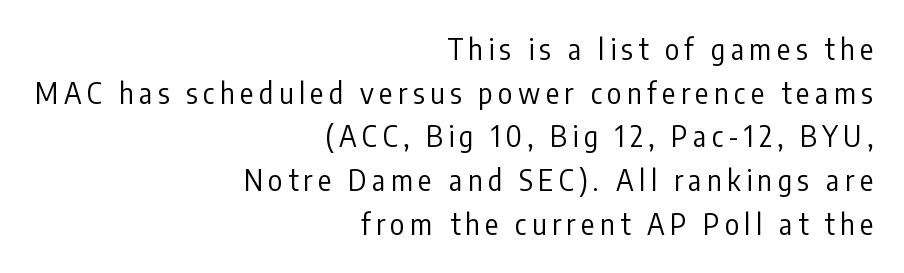
Nothing heavy about these letters — not bold at all. This sample uses an upright cut, with every glyph sitting square on the baseline. The lines sit at an ordinary, default distance from one another. Plain, unruled lines of type.
